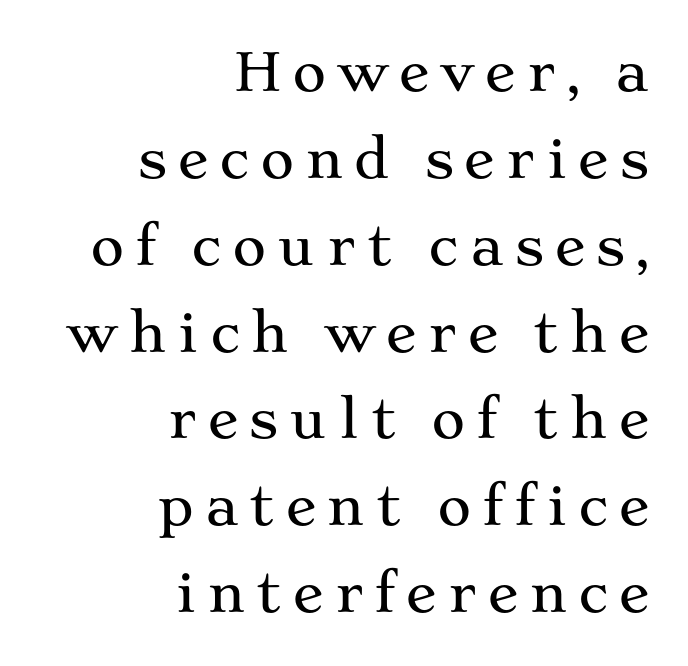
Letter spacing: wide. Designer's note — italics off, roman on. One-word summary of the alignment: right. Character widths vary here, with narrow letters taking less room than wide ones. Horizontal bands of white between lines are of average thickness. Honestly, there is no underline to notice here at all.
